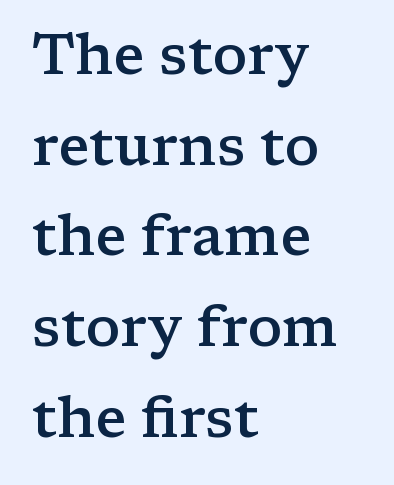
What kind of face is this? One with serifs. Posture: upright roman. What's the leading like? Ordinary, nothing unusual. Character widths vary here, with narrow letters taking less room than wide ones.
